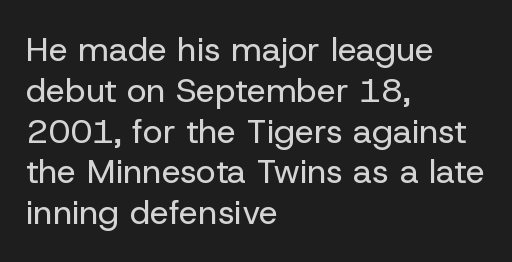
The image shows 34 px regular-weight sans-serif type, upright; set left-aligned, line spacing 1.2x, normal letter spacing, not underlined; low stroke contrast and a medium x-height.
